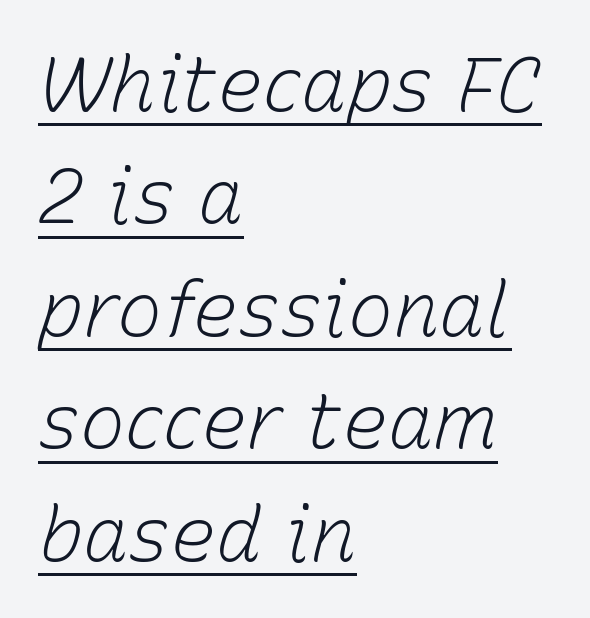
Slant detected: the letters are inclined. Is this a fixed-width face? No — the glyphs have proportional, varying widths. Is the type heavy? It reads as light-to-regular instead. Compared with typical body copy, the letter spacing here is the same. This sample keeps an unexceptional amount of space between lines. The lettering is marked with a stroke running underneath it.
